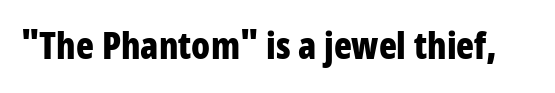
The image shows 37 px bold, condensed sans-serif type, upright; set normal letter spacing, not underlined; low stroke contrast and a large x-height.
